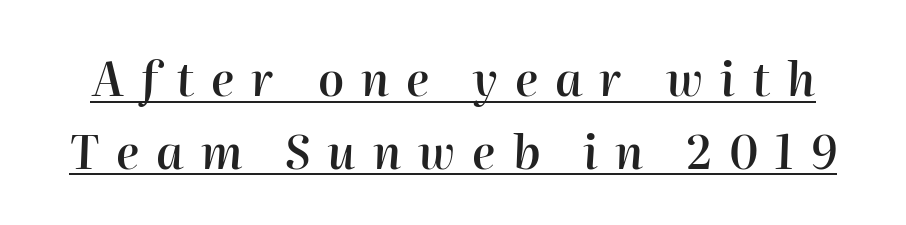
The image shows 46 px semibold type, italic (leaning right); set normal line spacing (1.58x), unusually wide letter spacing (+0.37 em), underlined; high stroke contrast and a medium x-height.
